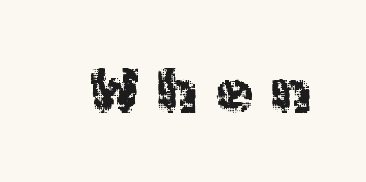
Q: Is the text italic (slanted)? A: No, it is upright.
Q: Is the typeface a serif or a sans-serif typeface? A: Sans-serif.
Q: Is the text underlined? A: No.
Q: Is the spacing between letters normal or unusually wide? A: Unusually wide.
Q: Width (condensed, normal, or wide)? A: Normal.
Q: x-height? A: Medium.
Q: Monospaced? A: No.
